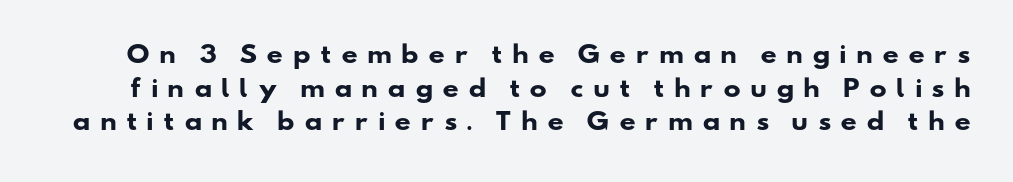
{"bold": "yes", "underline": "no", "line_spacing": "normal", "line_spacing_ratio": 1.46, "letter_spacing": "wide", "letter_spacing_em": 0.39, "glyph_px": 23}
